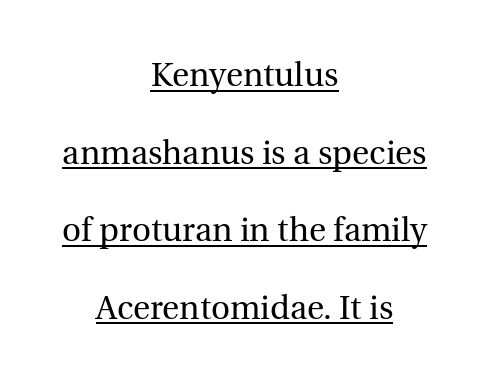
Compared with typical body copy, the letter spacing here is the same. A typesetter would mark this as roman, not italic. The passage shown is typed in a proportional face where columns would drift. Counters stay open thanks to moderate or lighter strokes. The whitespace from short lines is split evenly between both sides.
